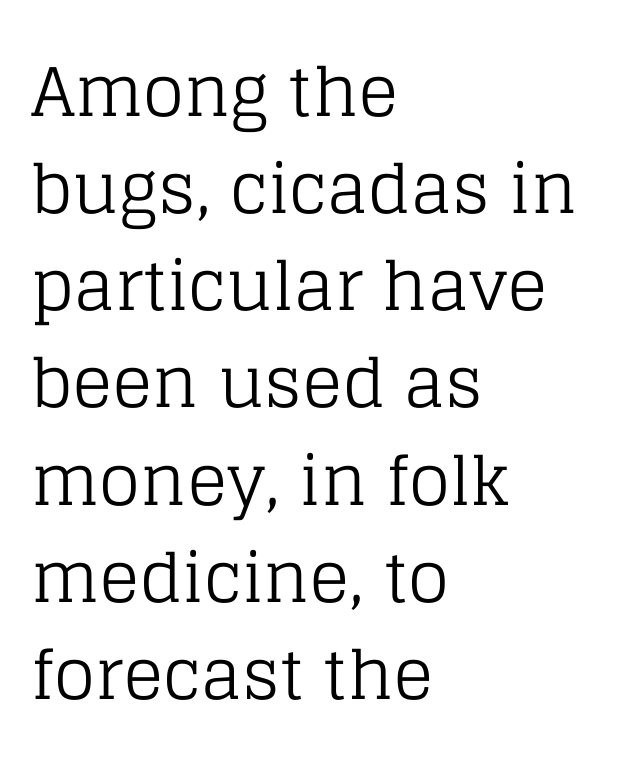
The image shows 67 px regular-weight serif type, upright; set left-aligned, normal line spacing (1.45x), normal letter spacing, not underlined; low stroke contrast and a large x-height.
